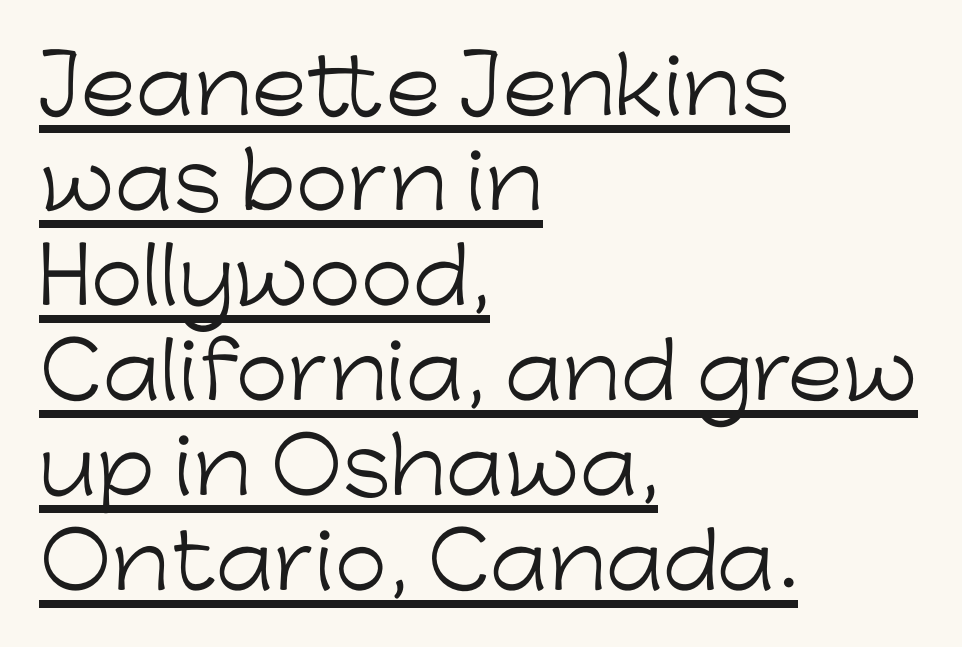
{"serif": "no", "italic": "no", "bold": "no", "weight": "light", "width": "normal", "stroke_contrast": "low", "x_height": "medium", "monospaced": "no", "underline": "yes", "align": "left", "line_spacing": "normal", "line_spacing_ratio": 1.25, "letter_spacing": "normal", "letter_spacing_em": 0.0, "glyph_px": 76}
